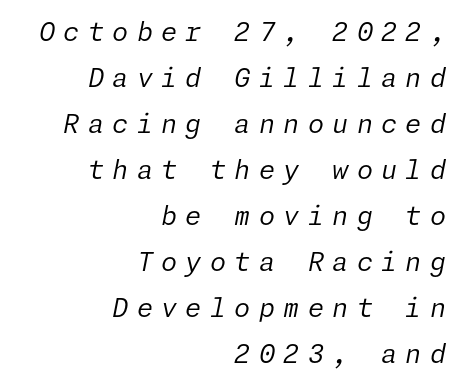
The lines are quadded right. The passage shown leans; its letterforms are oblique. The strokes are not fattened; the text isn't bold. Lines of text with bare space underneath. Students, note that the glyphs here are deliberately spaced far apart.
